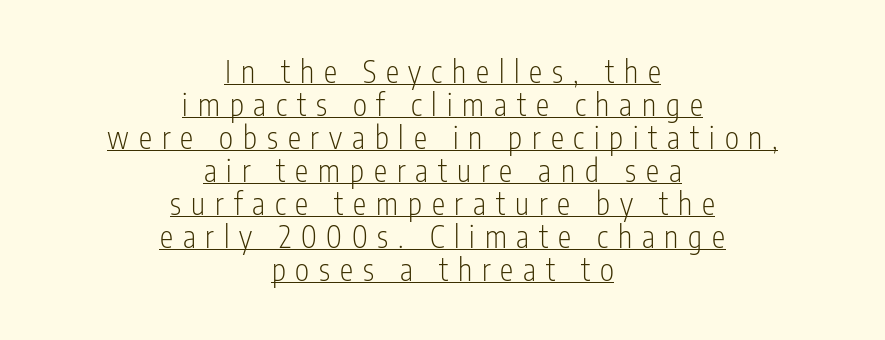
Q: Is the text bold? A: No.
Q: Is the text italic (slanted)? A: No, it is upright.
Q: Is the typeface a serif or a sans-serif typeface? A: Sans-serif.
Q: Is the text underlined? A: Yes.
Q: How is the paragraph aligned? A: Centered.
Q: Is the spacing between letters normal or unusually wide? A: Unusually wide.
Q: Is the spacing between lines tight, normal or loose? A: Tight.
Q: Width (condensed, normal, or wide)? A: Condensed.
Q: Stroke contrast? A: Low.
Q: x-height? A: Medium.
Q: Monospaced? A: No.
